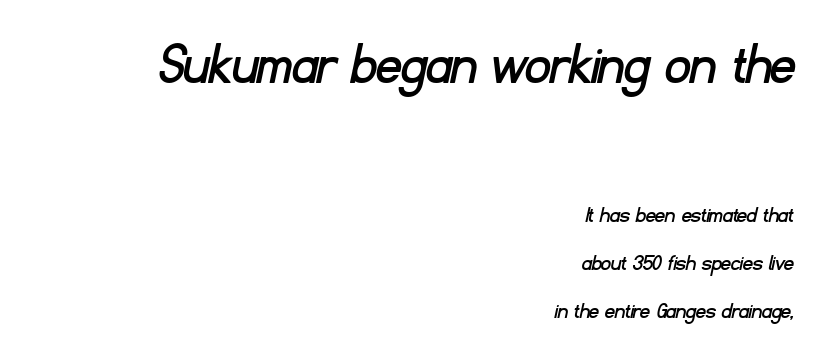
{"serif": "no", "width": "normal", "stroke_contrast": "low", "x_height": "small", "monospaced": "no", "underline": "no", "align": "right", "line_spacing": "loose", "line_spacing_ratio": 1.99, "letter_spacing": "normal", "letter_spacing_em": 0.0, "larger_block": "first", "size_ratio": 2.54, "glyph_px": 61}
